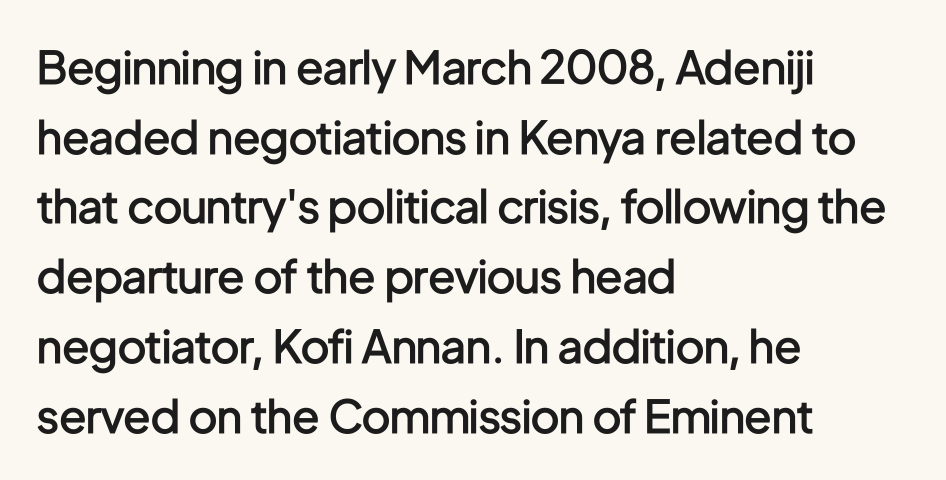
Q: Is the text bold? A: Semi-bold.
Q: Is the text italic (slanted)? A: No, it is upright.
Q: Is the typeface a serif or a sans-serif typeface? A: Sans-serif.
Q: Is the text underlined? A: No.
Q: How is the paragraph aligned? A: Left-aligned.
Q: Is the spacing between letters normal or unusually wide? A: Normal.
Q: Is the spacing between lines tight, normal or loose? A: Normal.
Q: Width (condensed, normal, or wide)? A: Condensed.
Q: Stroke contrast? A: Low.
Q: x-height? A: Medium.
Q: Monospaced? A: No.
